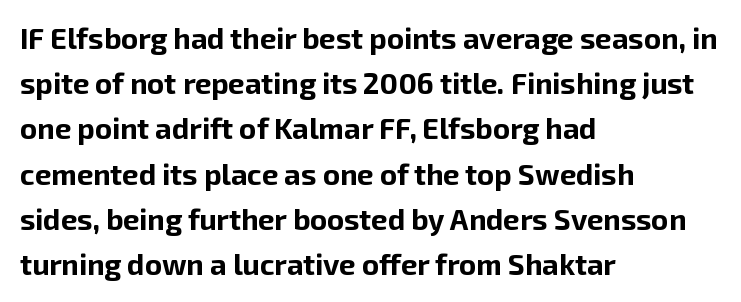
Q: Is the text bold? A: Yes.
Q: Is the text italic (slanted)? A: No, it is upright.
Q: Is the typeface a serif or a sans-serif typeface? A: Sans-serif.
Q: Is the text underlined? A: No.
Q: How is the paragraph aligned? A: Left-aligned.
Q: Is the spacing between letters normal or unusually wide? A: Normal.
Q: Is the spacing between lines tight, normal or loose? A: Normal.
Q: Width (condensed, normal, or wide)? A: Normal.
Q: Stroke contrast? A: Low.
Q: x-height? A: Medium.
Q: Monospaced? A: No.
